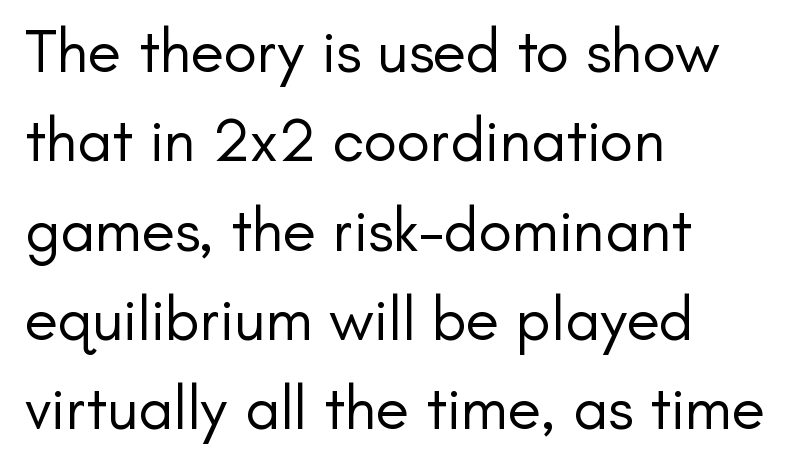
The image shows 62 px regular-weight sans-serif type, upright; set left-aligned, normal line spacing (1.44x), normal letter spacing, not underlined; low stroke contrast and a small x-height.
